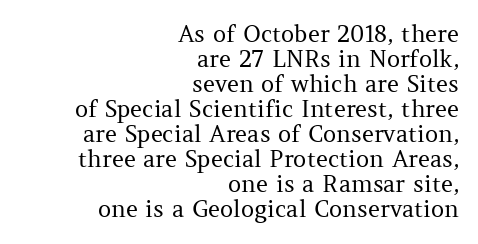
Ordinary non-slanted type is in use. Letter spacing: default. Compared with typical paragraphs, the rows here are closer together. Plain, unruled lines of type. Alignment: flush right. The letterforms sit at book weight or below.
